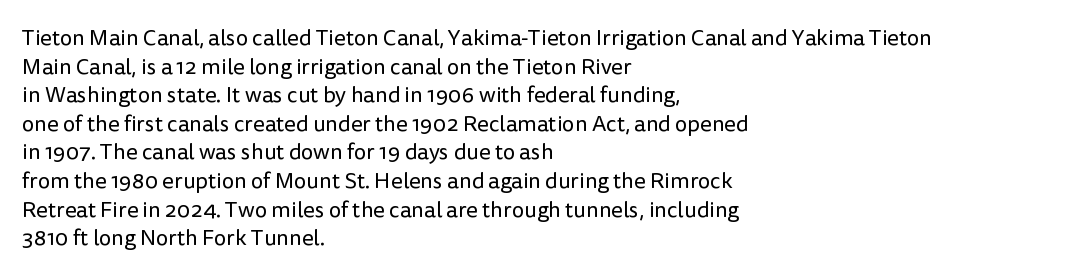
The image shows 22 px text type, upright; set left-aligned, normal line spacing (1.3x), normal letter spacing, not underlined.
